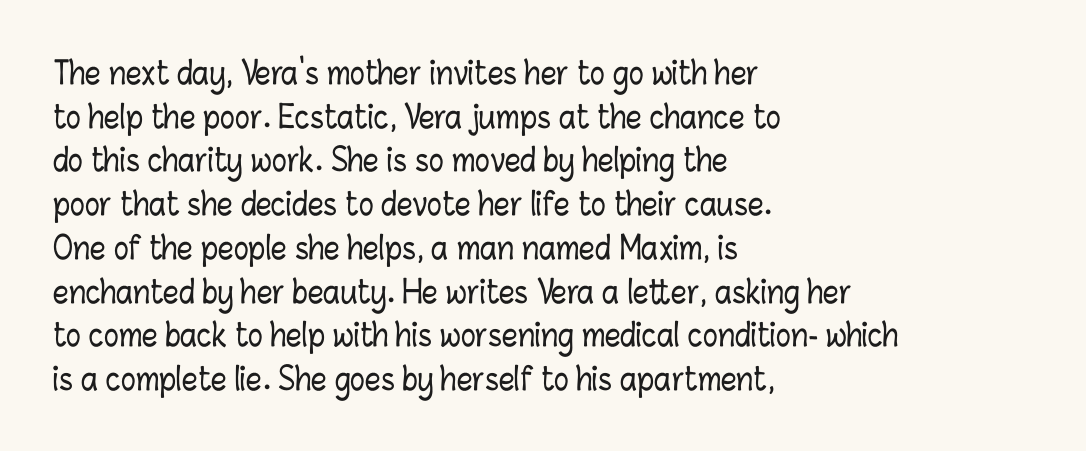
The image shows 31 px condensed type, upright; set left-aligned, normal line spacing (1.41x), normal letter spacing, not underlined; low stroke contrast and a medium x-height.
